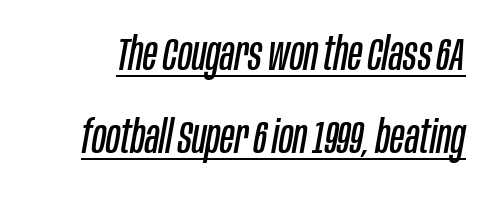
Q: Is the text bold? A: No.
Q: Is the text italic (slanted)? A: Yes, it leans right by about 10 degrees.
Q: Is the text underlined? A: Yes.
Q: Is the spacing between letters normal or unusually wide? A: Normal.
Q: Width (condensed, normal, or wide)? A: Condensed.
Q: Stroke contrast? A: Low.
Q: x-height? A: Large.
Q: Monospaced? A: No.
